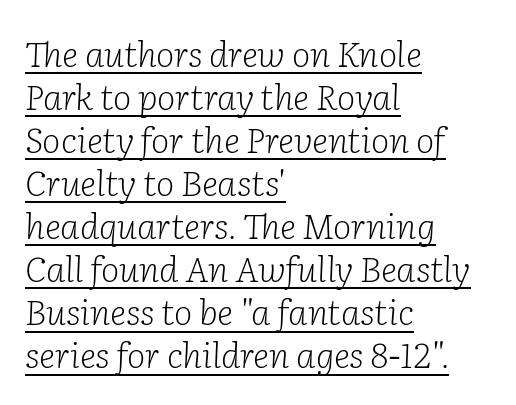
Q: Is the text bold? A: No.
Q: Is the text italic (slanted)? A: Yes, it leans right by about 2 degrees.
Q: Is the typeface a serif or a sans-serif typeface? A: Serif.
Q: Is the text underlined? A: Yes.
Q: How is the paragraph aligned? A: Left-aligned.
Q: Is the spacing between letters normal or unusually wide? A: Normal.
Q: Width (condensed, normal, or wide)? A: Normal.
Q: Stroke contrast? A: Low.
Q: x-height? A: Medium.
Q: Monospaced? A: No.
